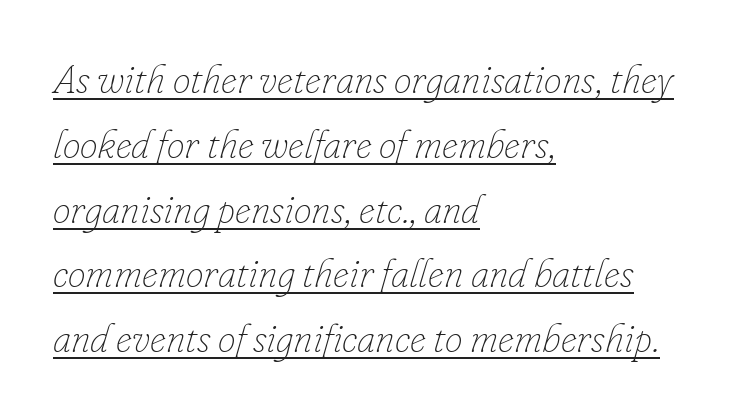
{"italic": "yes", "lean": "right", "slant_degrees": 16, "bold": "no", "weight": "thin", "width": "normal", "stroke_contrast": "low", "x_height": "small", "monospaced": "no", "underline": "yes", "align": "left", "line_spacing": "normal", "line_spacing_ratio": 1.62, "letter_spacing": "normal", "letter_spacing_em": 0.0, "glyph_px": 40}
